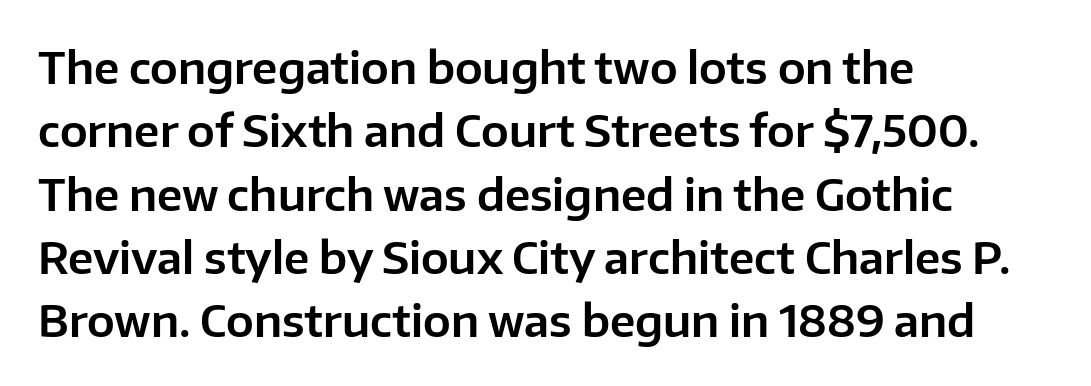
{"serif": "no", "italic": "no", "width": "normal", "stroke_contrast": "low", "x_height": "medium", "monospaced": "no", "underline": "no", "align": "left", "line_spacing": "normal", "line_spacing_ratio": 1.44, "letter_spacing": "normal", "letter_spacing_em": 0.0, "glyph_px": 44}
